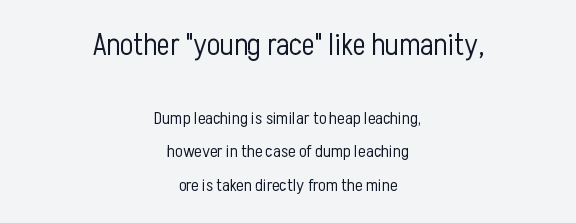
{"serif": "no", "italic": "no", "bold": "no", "weight": "light", "width": "condensed", "stroke_contrast": "low", "x_height": "medium", "monospaced": "no", "underline": "no", "align": "center", "line_spacing_ratio": 1.85, "letter_spacing": "normal", "letter_spacing_em": 0.0, "larger_block": "first", "size_ratio": 1.72, "glyph_px": 31}
